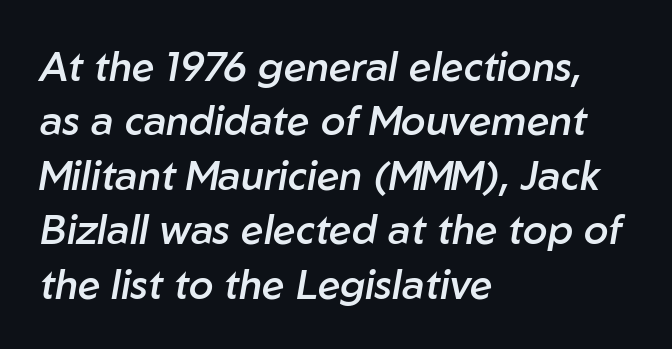
Q: Is the text bold? A: Semi-bold.
Q: Is the text italic (slanted)? A: Yes, it leans right by about 10 degrees.
Q: Is the text underlined? A: No.
Q: How is the paragraph aligned? A: Left-aligned.
Q: Is the spacing between letters normal or unusually wide? A: Normal.
Q: Is the spacing between lines tight, normal or loose? A: Normal.
Q: Width (condensed, normal, or wide)? A: Normal.
Q: Stroke contrast? A: Low.
Q: x-height? A: Medium.
Q: Monospaced? A: No.
